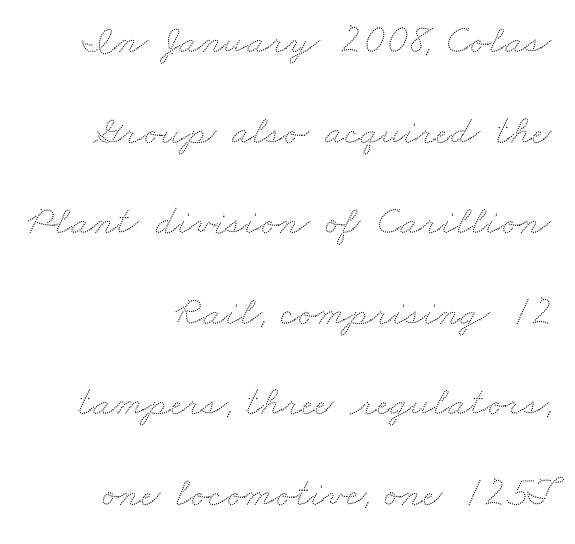
{"width": "wide", "stroke_contrast": "low", "x_height": "small", "monospaced": "no", "underline": "no", "align": "right", "line_spacing": "loose", "line_spacing_ratio": 2.21, "letter_spacing": "normal", "letter_spacing_em": 0.0, "glyph_px": 41}
